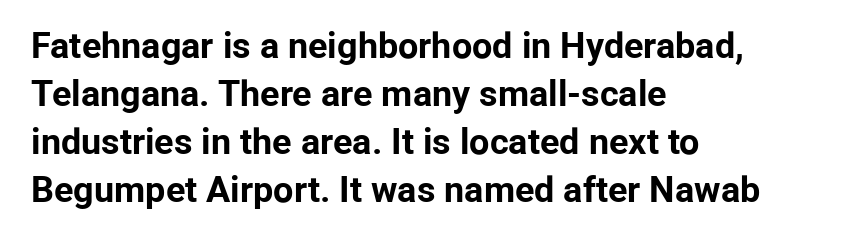
The image shows 36 px bold sans-serif type, upright; set left-aligned, normal line spacing (1.33x), normal letter spacing, not underlined; low stroke contrast and a medium x-height.
